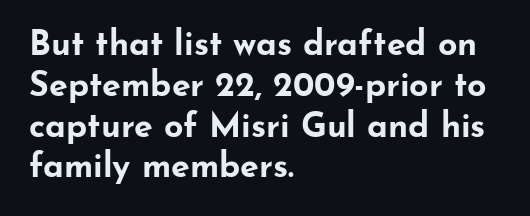
Q: Is the text bold? A: Yes.
Q: Is the text italic (slanted)? A: No, it is upright.
Q: Is the typeface a serif or a sans-serif typeface? A: Sans-serif.
Q: Is the text underlined? A: No.
Q: How is the paragraph aligned? A: Left-aligned.
Q: Is the spacing between letters normal or unusually wide? A: Normal.
Q: Width (condensed, normal, or wide)? A: Wide.
Q: Stroke contrast? A: Low.
Q: x-height? A: Small.
Q: Monospaced? A: No.
